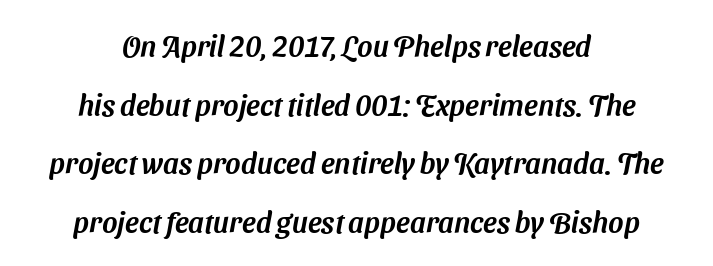
The image shows 29 px sans-serif type; set centered, loose line spacing (2.02x), normal letter spacing, not underlined; medium stroke contrast and a medium x-height.
